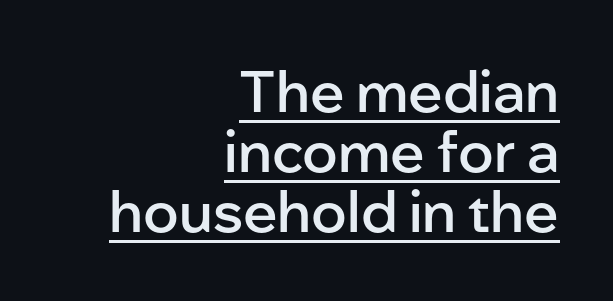
The image shows 57 px semibold sans-serif type, upright; set right-aligned, tight line spacing (1.05x), normal letter spacing, underlined; low stroke contrast and a medium x-height.
